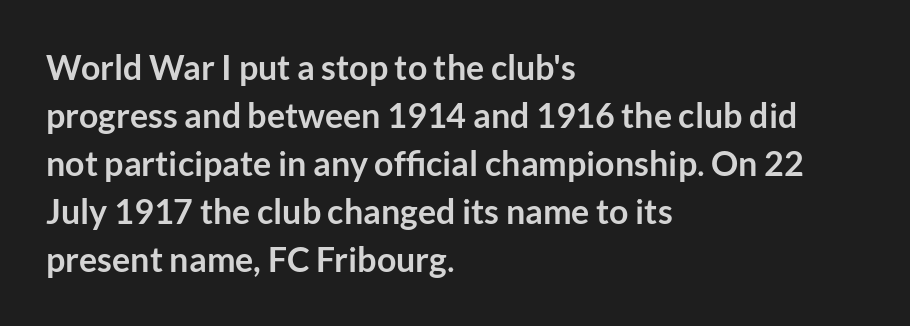
Q: Is the text bold? A: Yes.
Q: Is the text italic (slanted)? A: No, it is upright.
Q: Is the typeface a serif or a sans-serif typeface? A: Sans-serif.
Q: Is the text underlined? A: No.
Q: How is the paragraph aligned? A: Left-aligned.
Q: Is the spacing between letters normal or unusually wide? A: Normal.
Q: Is the spacing between lines tight, normal or loose? A: Normal.
Q: Width (condensed, normal, or wide)? A: Normal.
Q: Stroke contrast? A: Low.
Q: x-height? A: Medium.
Q: Monospaced? A: No.
